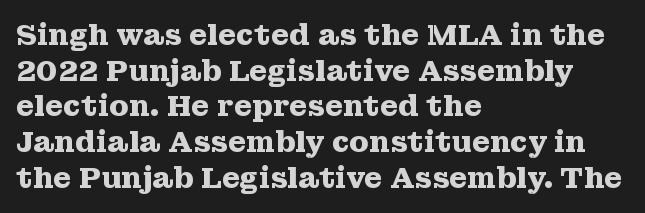
{"serif": "yes", "italic": "no", "bold": "yes", "weight": "heavy", "width": "wide", "stroke_contrast": "medium", "x_height": "medium", "monospaced": "no", "underline": "no", "align": "left", "line_spacing_ratio": 1.23, "letter_spacing": "normal", "letter_spacing_em": 0.0, "glyph_px": 29}
